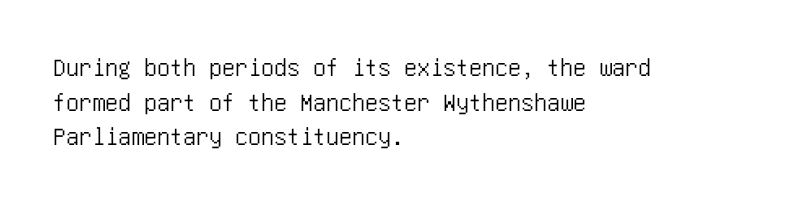
Reading down the block, your eye returns to a fixed left position each line. The line-height multiplier appears to be the usual default. Anything drawn beneath the words? Only blank space. Nope, not italic — everything's standing straight. No extra tracking has been applied to these lines.
